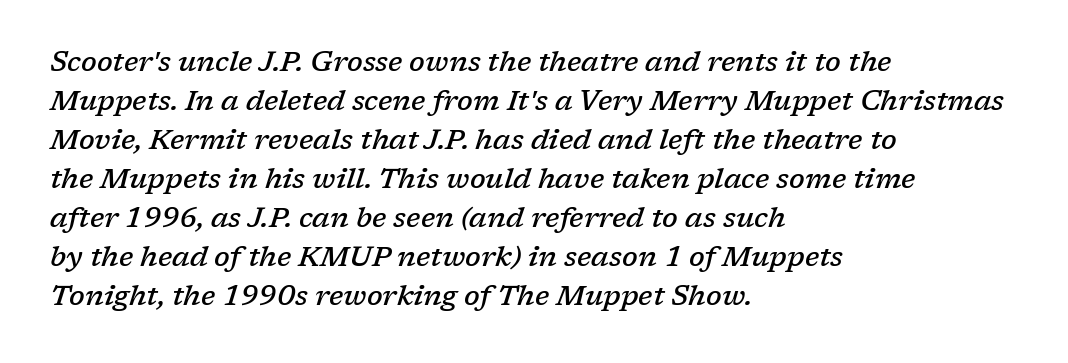
{"serif": "yes", "italic": "yes", "lean": "right", "slant_degrees": 17, "bold": "semi", "weight": "semibold", "width": "normal", "stroke_contrast": "low", "x_height": "medium", "monospaced": "no", "underline": "no", "align": "left", "line_spacing": "normal", "line_spacing_ratio": 1.39, "letter_spacing": "normal", "letter_spacing_em": 0.0, "glyph_px": 28}
